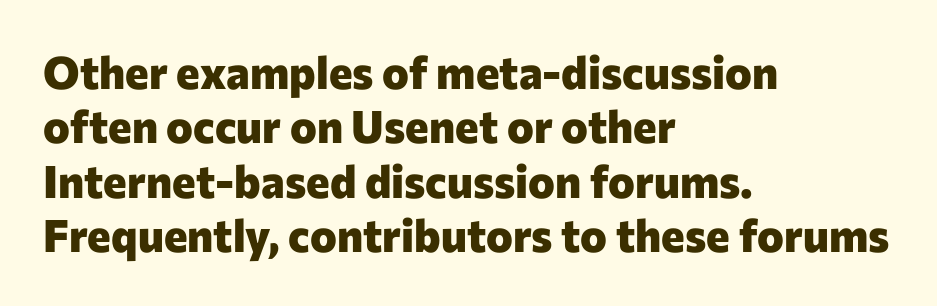
Q: Is the text bold? A: Yes.
Q: Is the text italic (slanted)? A: No, it is upright.
Q: Is the typeface a serif or a sans-serif typeface? A: Sans-serif.
Q: Is the text underlined? A: No.
Q: How is the paragraph aligned? A: Left-aligned.
Q: Is the spacing between letters normal or unusually wide? A: Normal.
Q: Width (condensed, normal, or wide)? A: Normal.
Q: Stroke contrast? A: Low.
Q: x-height? A: Medium.
Q: Monospaced? A: No.
